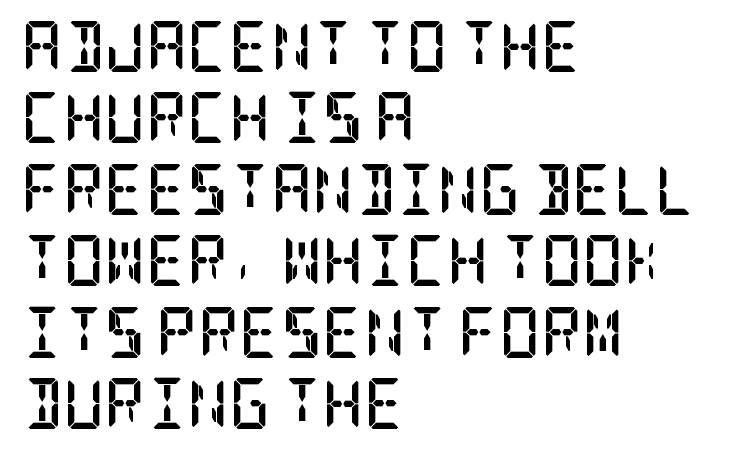
Q: Is the text bold? A: Yes.
Q: Is the text italic (slanted)? A: No, it is upright.
Q: Is the typeface a serif or a sans-serif typeface? A: Serif.
Q: Is the text underlined? A: No.
Q: How is the paragraph aligned? A: Left-aligned.
Q: Is the spacing between letters normal or unusually wide? A: Normal.
Q: Is the spacing between lines tight, normal or loose? A: Normal.
Q: Width (condensed, normal, or wide)? A: Condensed.
Q: Stroke contrast? A: Low.
Q: x-height? A: Large.
